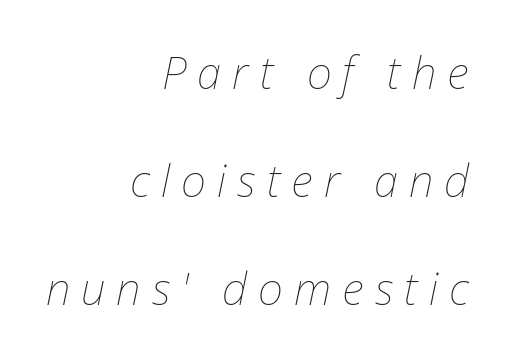
{"italic": "yes", "lean": "right", "slant_degrees": 12, "bold": "no", "weight": "thin", "width": "normal", "stroke_contrast": "low", "x_height": "medium", "monospaced": "no", "underline": "no", "align": "right", "line_spacing": "loose", "line_spacing_ratio": 2.45, "letter_spacing": "wide", "letter_spacing_em": 0.25, "glyph_px": 44}
